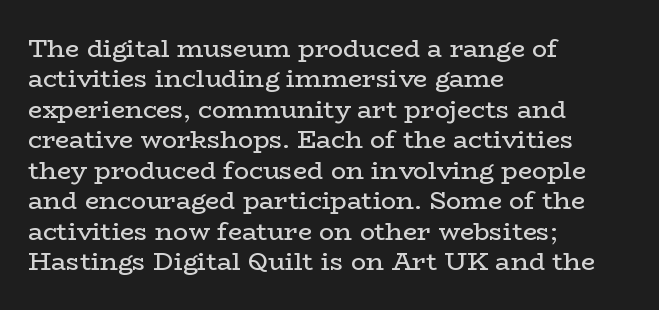
Q: Is the text bold? A: No.
Q: Is the text italic (slanted)? A: No, it is upright.
Q: Is the text underlined? A: No.
Q: How is the paragraph aligned? A: Left-aligned.
Q: Is the spacing between letters normal or unusually wide? A: Normal.
